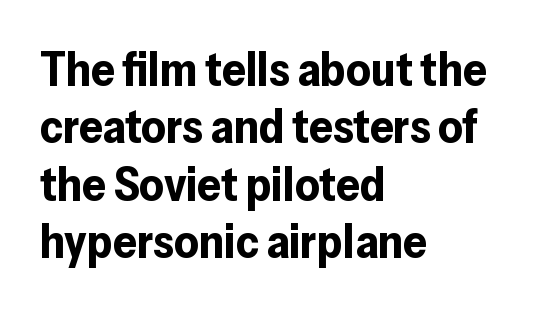
If you drew a ruler down the left edge, every line would touch it. Only glyphs here, with clear space below each row. Notice how the stems are strictly vertical — no italics here. What weight is shown? A full bold with thick strokes. Is this a sans? Yes — the strokes have no serifs. You could not count columns in this text — the font is proportionally spaced.
